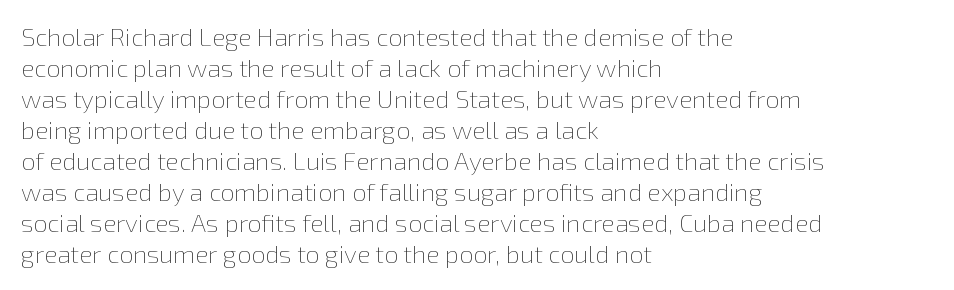
A light-to-regular cut is what we see here. Clear beneath every line of the passage. Vertical strokes here are truly vertical. The passage shown has conventional tracking throughout. Leftover space on each line is placed entirely after the last word.
